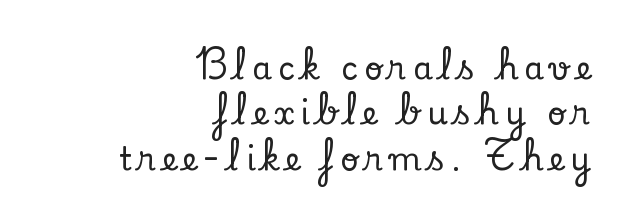
{"serif": "yes", "italic": "no", "width": "normal", "stroke_contrast": "low", "x_height": "small", "monospaced": "no", "underline": "no", "align": "right", "line_spacing": "normal", "line_spacing_ratio": 1.42, "glyph_px": 32}
